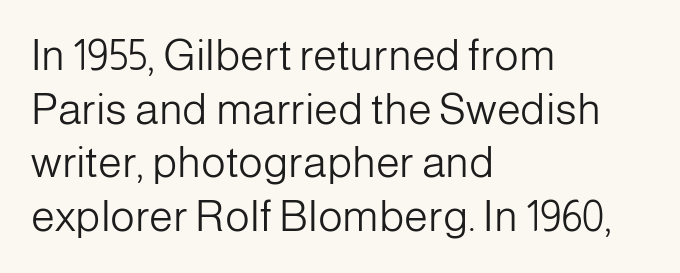
The image shows 43 px light sans-serif type, upright; set left-aligned, normal line spacing (1.25x), normal letter spacing, not underlined; low stroke contrast and a medium x-height.
